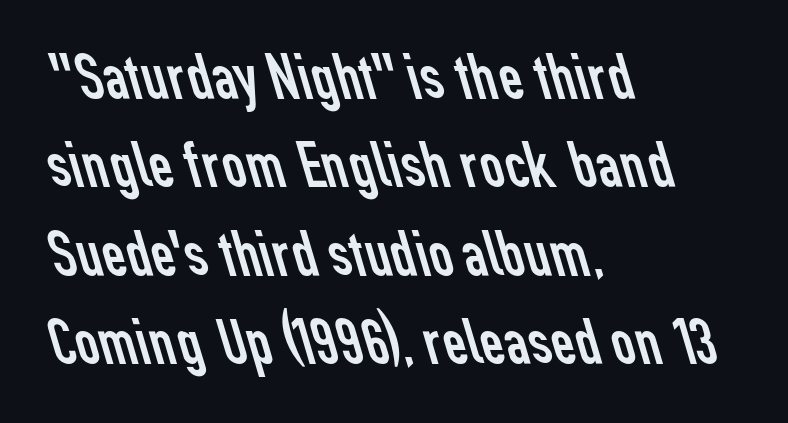
Q: Is the text bold? A: No.
Q: Is the typeface a serif or a sans-serif typeface? A: Sans-serif.
Q: Is the text underlined? A: No.
Q: How is the paragraph aligned? A: Left-aligned.
Q: Is the spacing between letters normal or unusually wide? A: Normal.
Q: Is the spacing between lines tight, normal or loose? A: Normal.
Q: Width (condensed, normal, or wide)? A: Normal.
Q: Stroke contrast? A: Low.
Q: x-height? A: Medium.
Q: Monospaced? A: No.
